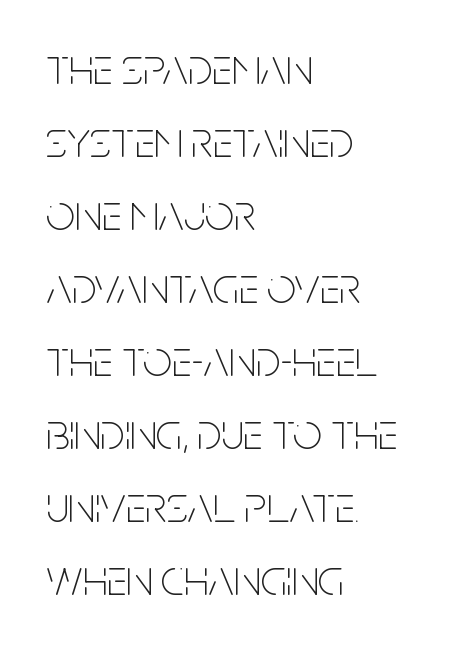
The image shows 51 px thin, condensed sans-serif type, upright; set left-aligned, normal line spacing (1.43x), normal letter spacing, not underlined; low stroke contrast and a large x-height.
